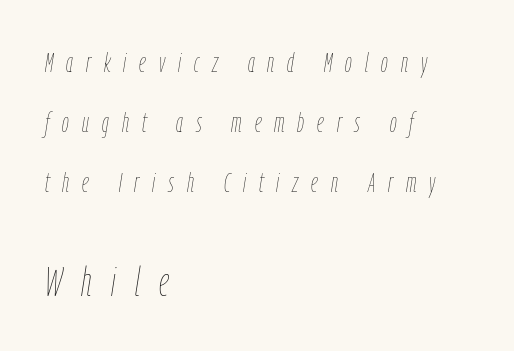
Q: Is the text bold? A: No.
Q: Is the text italic (slanted)? A: Yes, it leans right by about 9 degrees.
Q: Is the text underlined? A: No.
Q: How is the paragraph aligned? A: Left-aligned.
Q: Is the spacing between letters normal or unusually wide? A: Unusually wide.
Q: Is the spacing between lines tight, normal or loose? A: Loose.
Q: Which block of text is set in a larger size, the first (top) or the second (bottom)? A: The second (bottom) one.
Q: Width (condensed, normal, or wide)? A: Condensed.
Q: Stroke contrast? A: Low.
Q: x-height? A: Medium.
Q: Monospaced? A: No.
